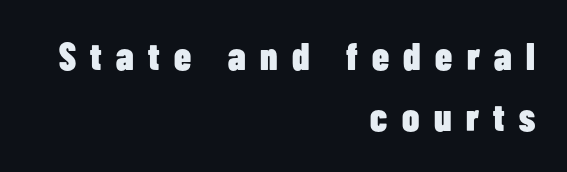
{"serif": "no", "italic": "no", "bold": "yes", "weight": "heavy", "width": "condensed", "stroke_contrast": "low", "x_height": "medium", "monospaced": "no", "underline": "no", "align": "right", "line_spacing": "normal", "line_spacing_ratio": 1.61, "letter_spacing": "wide", "letter_spacing_em": 0.38, "glyph_px": 38}
